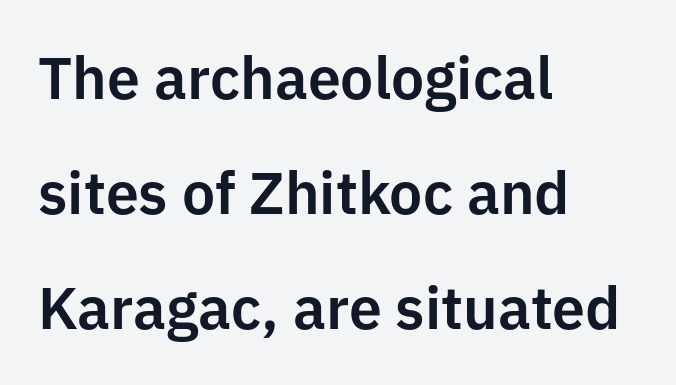
Q: Is the text italic (slanted)? A: No, it is upright.
Q: Is the typeface a serif or a sans-serif typeface? A: Sans-serif.
Q: Is the text underlined? A: No.
Q: How is the paragraph aligned? A: Left-aligned.
Q: Is the spacing between letters normal or unusually wide? A: Normal.
Q: Is the spacing between lines tight, normal or loose? A: Loose.
Q: Width (condensed, normal, or wide)? A: Normal.
Q: Stroke contrast? A: Low.
Q: x-height? A: Medium.
Q: Monospaced? A: No.
